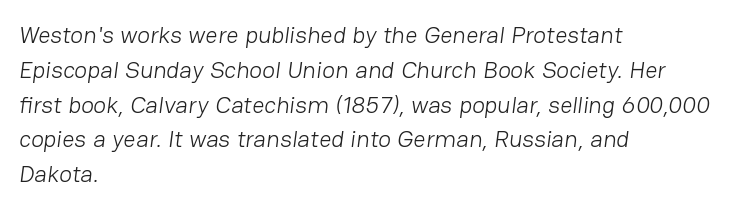
{"bold": "no", "underline": "no", "align": "left", "line_spacing": "normal", "line_spacing_ratio": 1.45, "letter_spacing": "normal", "letter_spacing_em": 0.0, "glyph_px": 24}
